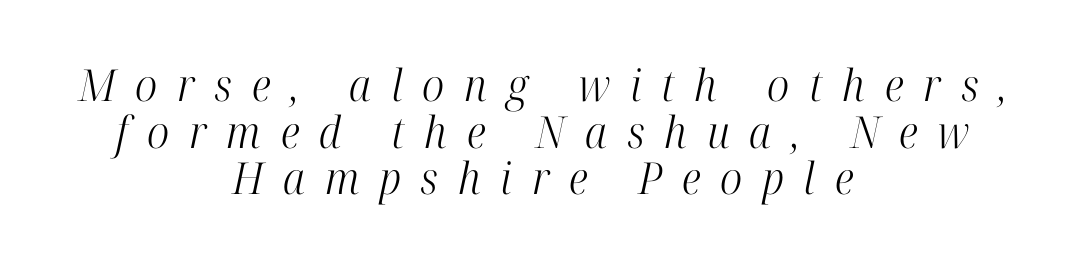
Q: Is the text bold? A: No.
Q: Is the text italic (slanted)? A: Yes, it leans right by about 12 degrees.
Q: Is the typeface a serif or a sans-serif typeface? A: Serif.
Q: Is the text underlined? A: No.
Q: How is the paragraph aligned? A: Centered.
Q: Is the spacing between letters normal or unusually wide? A: Unusually wide.
Q: Is the spacing between lines tight, normal or loose? A: Tight.
Q: Width (condensed, normal, or wide)? A: Condensed.
Q: Stroke contrast? A: High.
Q: x-height? A: Medium.
Q: Monospaced? A: No.
